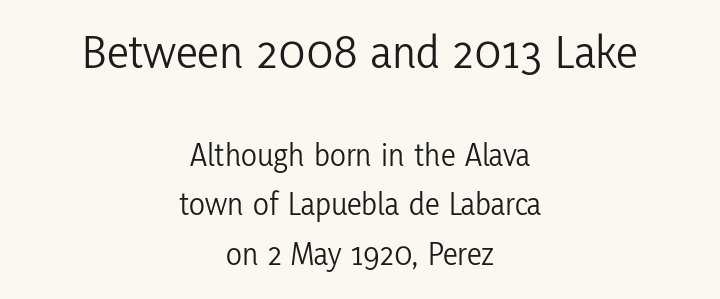
The image shows 49 px light, condensed sans-serif type, upright; set centered, normal line spacing (1.5x), normal letter spacing, not underlined; the first (top) block is 1.48x larger; low stroke contrast and a medium x-height.
